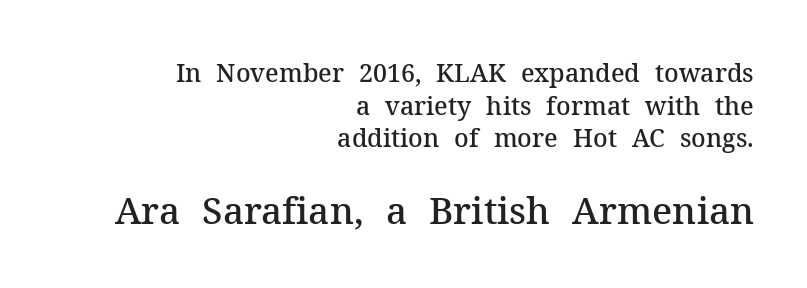
Q: Is the text bold? A: Semi-bold.
Q: Is the text italic (slanted)? A: No, it is upright.
Q: Is the typeface a serif or a sans-serif typeface? A: Serif.
Q: Is the text underlined? A: No.
Q: How is the paragraph aligned? A: Right-aligned.
Q: Is the spacing between letters normal or unusually wide? A: Normal.
Q: Is the spacing between lines tight, normal or loose? A: Normal.
Q: Which block of text is set in a larger size, the first (top) or the second (bottom)? A: The second (bottom) one.
Q: Width (condensed, normal, or wide)? A: Normal.
Q: Stroke contrast? A: Medium.
Q: x-height? A: Medium.
Q: Monospaced? A: No.
